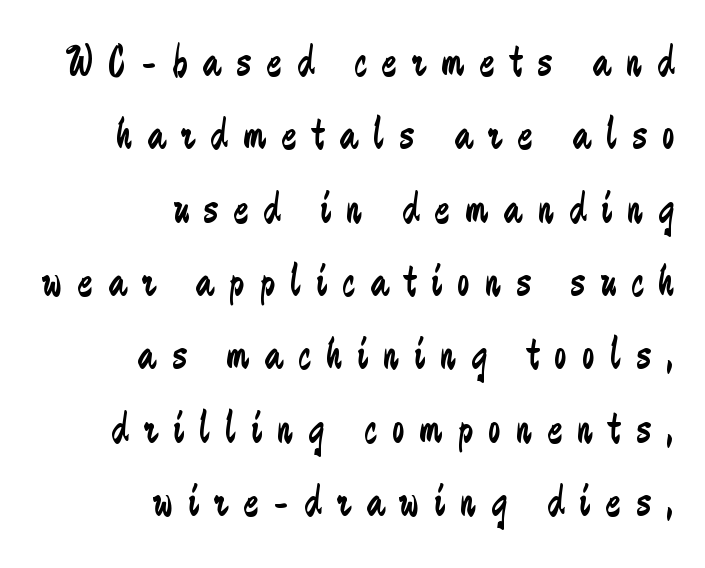
{"serif": "no", "bold": "no", "weight": "regular", "width": "condensed", "stroke_contrast": "low", "x_height": "small", "monospaced": "no", "underline": "no", "align": "right", "line_spacing": "normal", "line_spacing_ratio": 1.63, "letter_spacing": "wide", "letter_spacing_em": 0.34, "glyph_px": 45}
